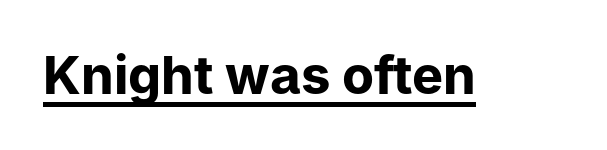
Q: Is the text bold? A: Yes.
Q: Is the text italic (slanted)? A: No, it is upright.
Q: Is the typeface a serif or a sans-serif typeface? A: Sans-serif.
Q: Is the text underlined? A: Yes.
Q: Is the spacing between letters normal or unusually wide? A: Normal.
Q: Width (condensed, normal, or wide)? A: Normal.
Q: Stroke contrast? A: Low.
Q: x-height? A: Medium.
Q: Monospaced? A: No.
